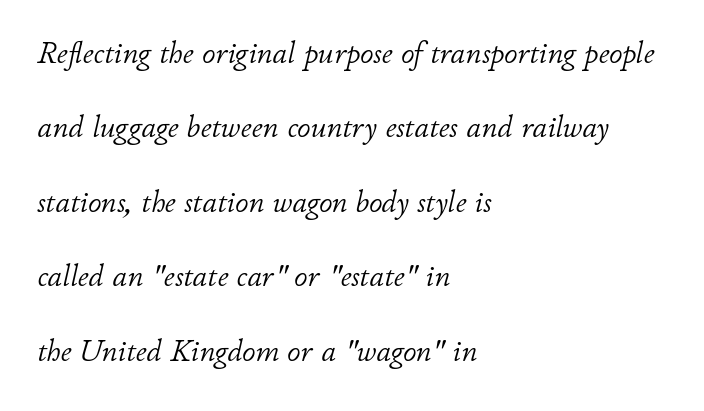
The image shows 30 px light type, italic (leaning right); set left-aligned, loose line spacing (2.48x), normal letter spacing, not underlined; low stroke contrast and a small x-height.
